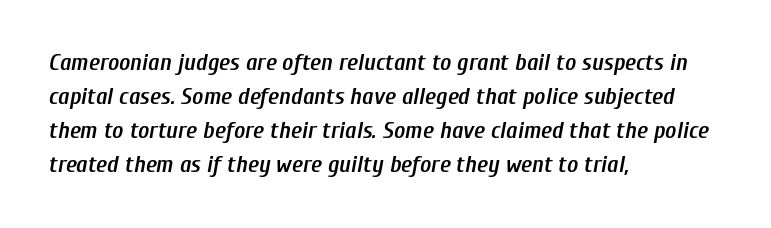
Q: Is the text bold? A: Semi-bold.
Q: Is the text italic (slanted)? A: Yes, it leans right by about 10 degrees.
Q: Is the text underlined? A: No.
Q: How is the paragraph aligned? A: Left-aligned.
Q: Is the spacing between letters normal or unusually wide? A: Normal.
Q: Is the spacing between lines tight, normal or loose? A: Normal.
